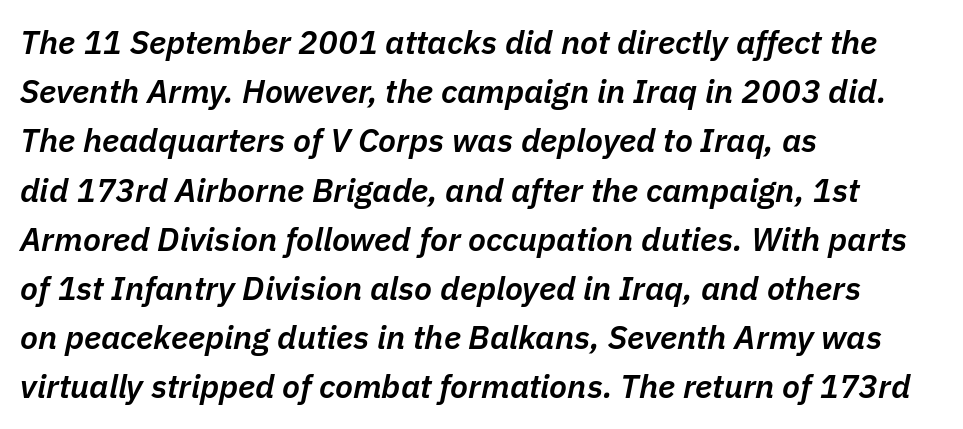
{"italic": "yes", "lean": "right", "slant_degrees": 11, "bold": "semi", "weight": "semibold", "width": "normal", "stroke_contrast": "low", "x_height": "medium", "monospaced": "no", "underline": "no", "align": "left", "line_spacing": "normal", "line_spacing_ratio": 1.49, "letter_spacing": "normal", "letter_spacing_em": 0.0, "glyph_px": 33}
